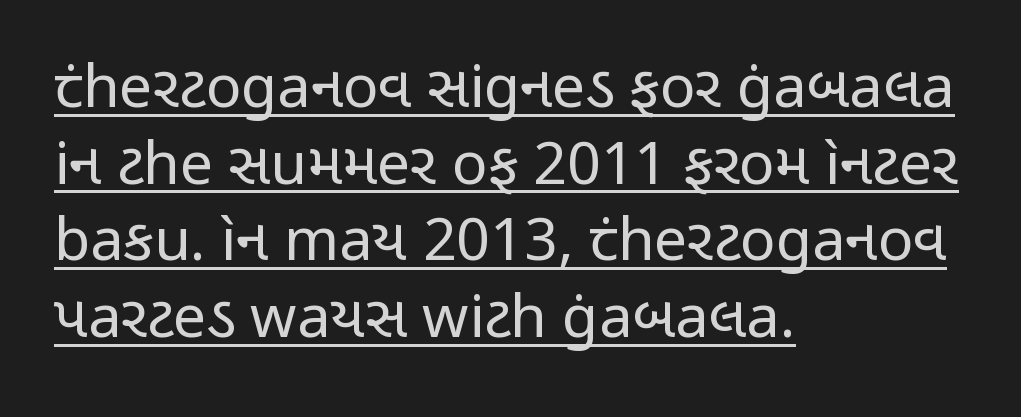
{"serif": "no", "italic": "no", "bold": "no", "weight": "regular", "width": "condensed", "stroke_contrast": "low", "x_height": "medium", "monospaced": "no", "underline": "yes", "align": "left", "line_spacing": "normal", "line_spacing_ratio": 1.3, "letter_spacing": "normal", "letter_spacing_em": 0.0, "glyph_px": 59}
